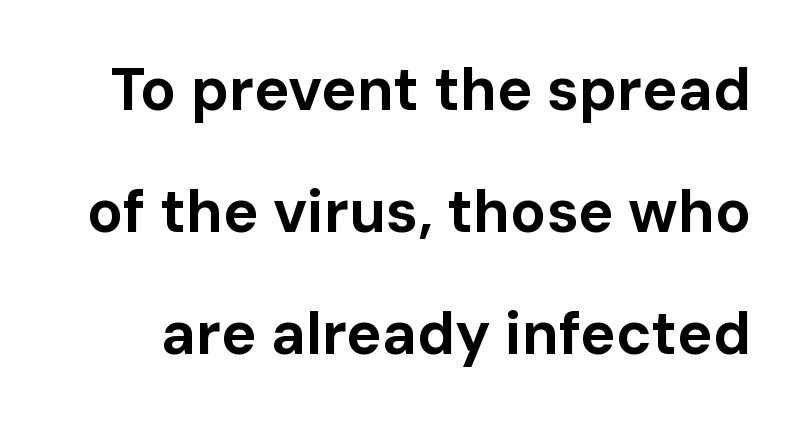
Q: Is the text bold? A: Yes.
Q: Is the text italic (slanted)? A: No, it is upright.
Q: Is the typeface a serif or a sans-serif typeface? A: Sans-serif.
Q: Is the text underlined? A: No.
Q: Is the spacing between letters normal or unusually wide? A: Normal.
Q: Is the spacing between lines tight, normal or loose? A: Loose.
Q: Width (condensed, normal, or wide)? A: Normal.
Q: Stroke contrast? A: Low.
Q: x-height? A: Medium.
Q: Monospaced? A: No.
